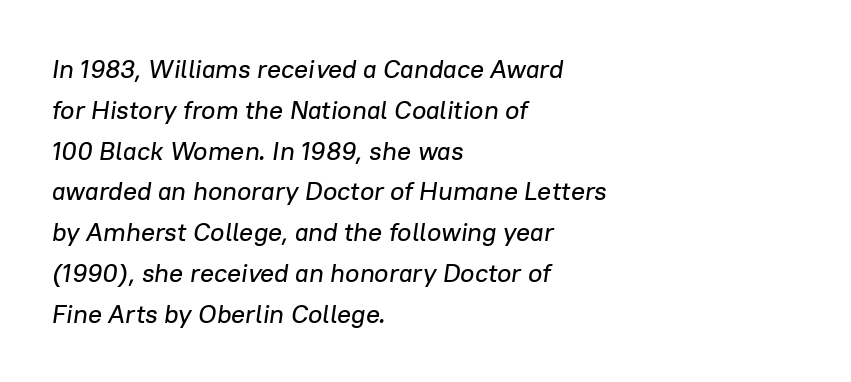
{"italic": "yes", "lean": "right", "slant_degrees": 8, "underline": "no", "align": "left", "line_spacing": "normal", "line_spacing_ratio": 1.57, "letter_spacing": "normal", "letter_spacing_em": 0.0, "glyph_px": 26}
